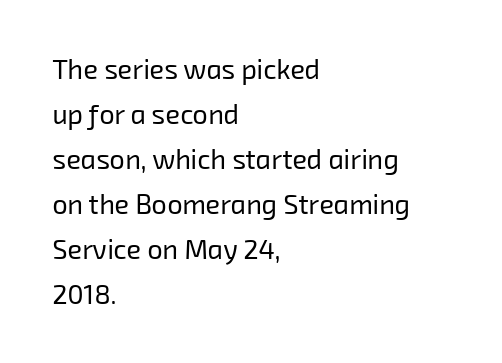
The paragraph shown leans on its left margin. The passage shown has conventional tracking throughout. Words float on clear page, feet unadorned. Leading: standard.
